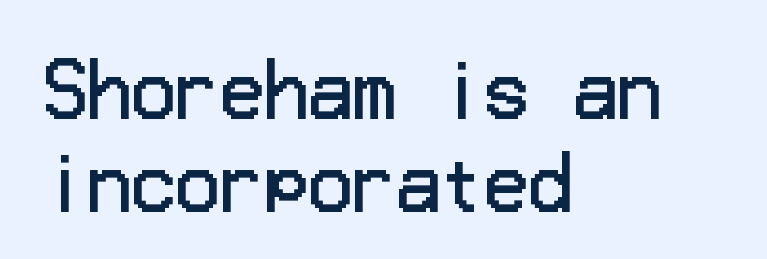
Q: Is the text bold? A: No.
Q: Is the text italic (slanted)? A: No, it is upright.
Q: Is the typeface a serif or a sans-serif typeface? A: Sans-serif.
Q: Is the text underlined? A: No.
Q: How is the paragraph aligned? A: Left-aligned.
Q: Is the spacing between letters normal or unusually wide? A: Normal.
Q: Is the spacing between lines tight, normal or loose? A: Normal.
Q: Width (condensed, normal, or wide)? A: Normal.
Q: Stroke contrast? A: Low.
Q: x-height? A: Medium.
